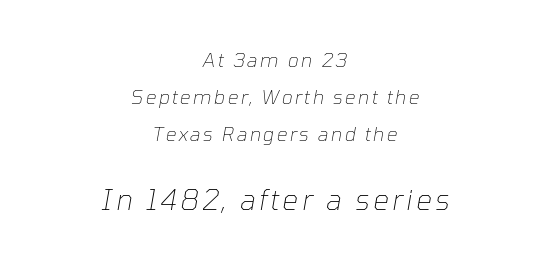
Q: Is the text bold? A: No.
Q: Is the text italic (slanted)? A: Yes, it leans right by about 10 degrees.
Q: Is the text underlined? A: No.
Q: How is the paragraph aligned? A: Centered.
Q: Is the spacing between lines tight, normal or loose? A: Loose.
Q: Which block of text is set in a larger size, the first (top) or the second (bottom)? A: The second (bottom) one.
Q: Width (condensed, normal, or wide)? A: Normal.
Q: Stroke contrast? A: Low.
Q: x-height? A: Medium.
Q: Monospaced? A: No.
